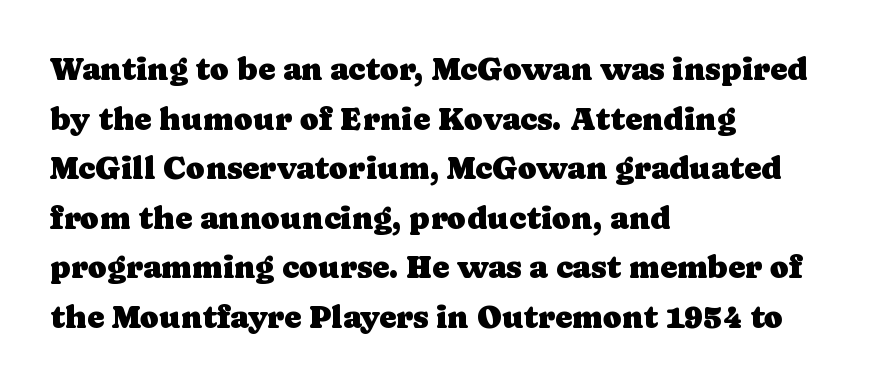
The image shows 32 px serif type, upright; set left-aligned, normal line spacing (1.55x), normal letter spacing, not underlined; low stroke contrast and a medium x-height.
